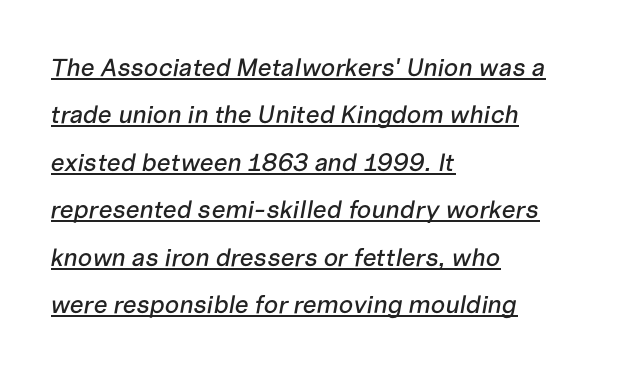
The image shows 25 px text type, italic (leaning right); set left-aligned, loose line spacing (1.9x), normal letter spacing, underlined.
